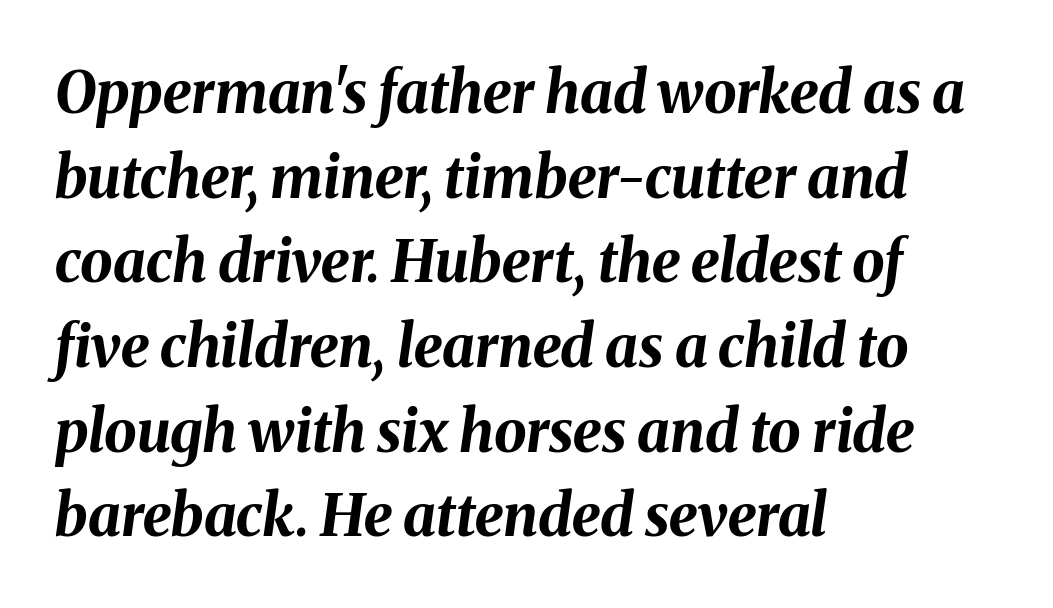
This sample uses plain, unmodified letter spacing. When letters slant like this, we call the style italic. Do the characters align in a grid? No, the font is proportional. The font is running at its bold setting.
